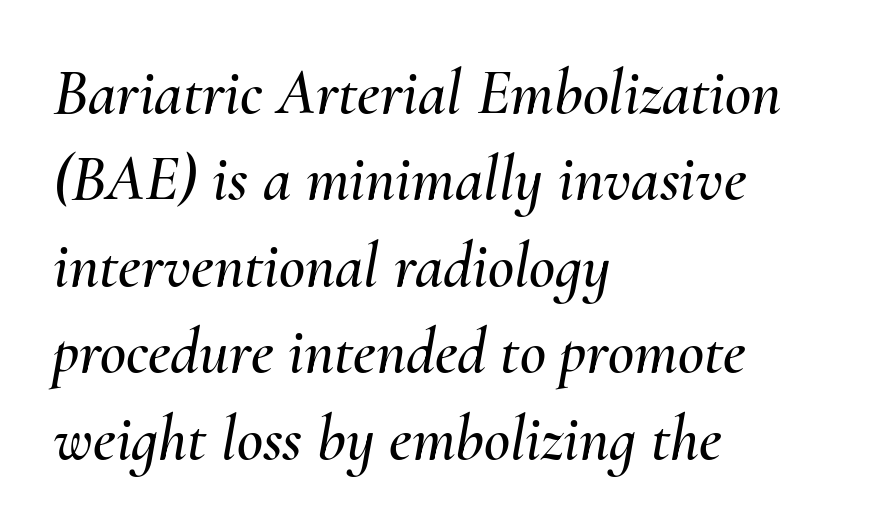
The image shows 64 px text type, italic (leaning right); set left-aligned, normal line spacing (1.35x), normal letter spacing, not underlined; medium stroke contrast and a small x-height.
